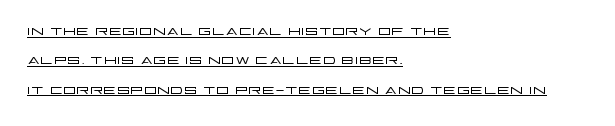
The font sits on the lighter half of the weight spectrum, regular included. Standard letterfit; no display-style spreading of the glyphs. A baseline rule has been typeset under these characters. Tall strokes in this sample are plumb rather than angled.
